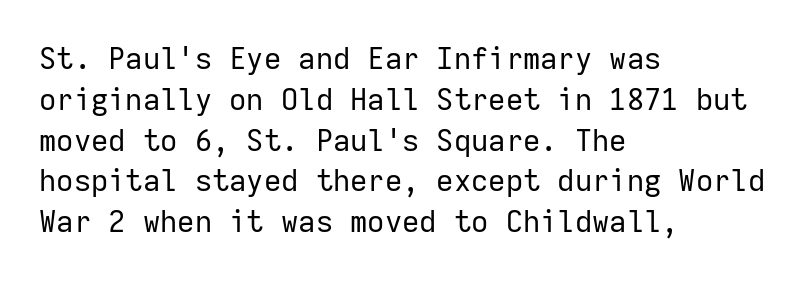
{"serif": "no", "italic": "no", "bold": "no", "weight": "regular", "width": "normal", "stroke_contrast": "low", "x_height": "medium", "monospaced": "yes", "underline": "no", "align": "left", "line_spacing": "normal", "line_spacing_ratio": 1.36, "letter_spacing": "normal", "letter_spacing_em": 0.0, "glyph_px": 30}
